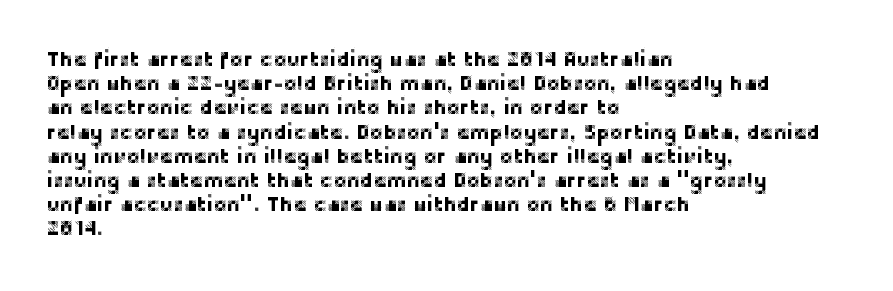
The image shows 20 px text type, upright; set left-aligned, line spacing 1.21x, normal letter spacing, not underlined.
